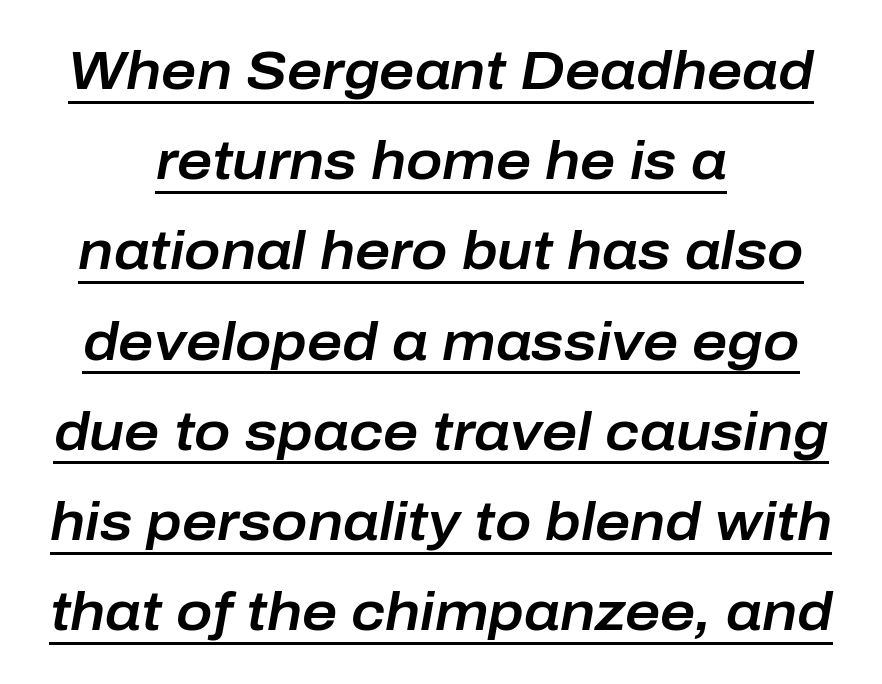
{"italic": "yes", "lean": "right", "slant_degrees": 10, "width": "normal", "stroke_contrast": "low", "x_height": "medium", "monospaced": "no", "underline": "yes", "align": "center", "line_spacing": "normal", "line_spacing_ratio": 1.67, "letter_spacing": "normal", "letter_spacing_em": 0.0, "glyph_px": 54}
